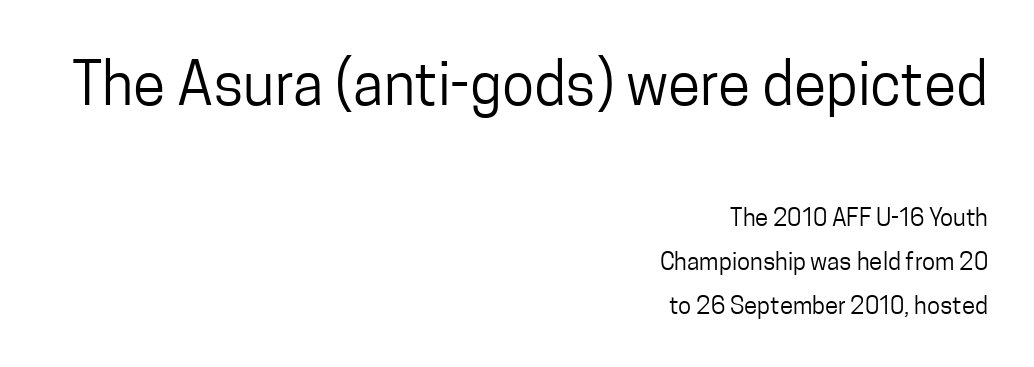
On a weight scale, this lands at 450 or below. The passage shown has conventional tracking throughout. Observe the absence of serifs on each vertical stroke in this sample. Each letter keeps its own natural width here, so spacing adapts to shape. Visually the block forms a straight wall on the right and a jagged coastline on the left.
